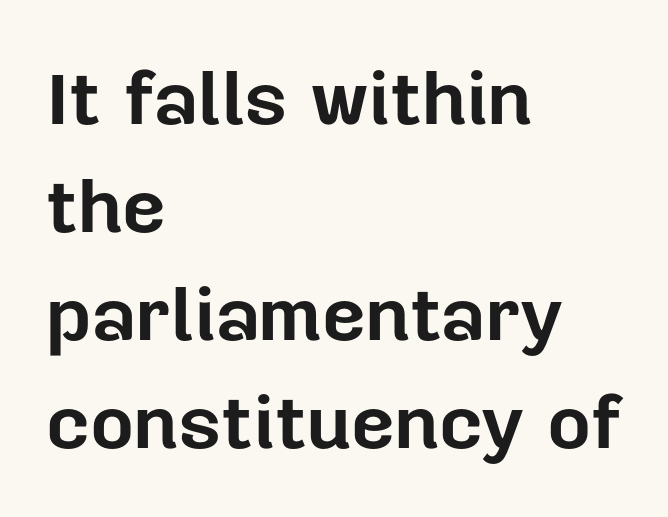
Note the varied advance widths — an 'i' is clearly narrower than an 'm'. Clear beneath every line of the passage. Words appear dense and cohesive because spacing is normal. A student would call this left alignment; a typographer would say flush left, rag right. Every stem runs plumb, perpendicular to the baseline.
